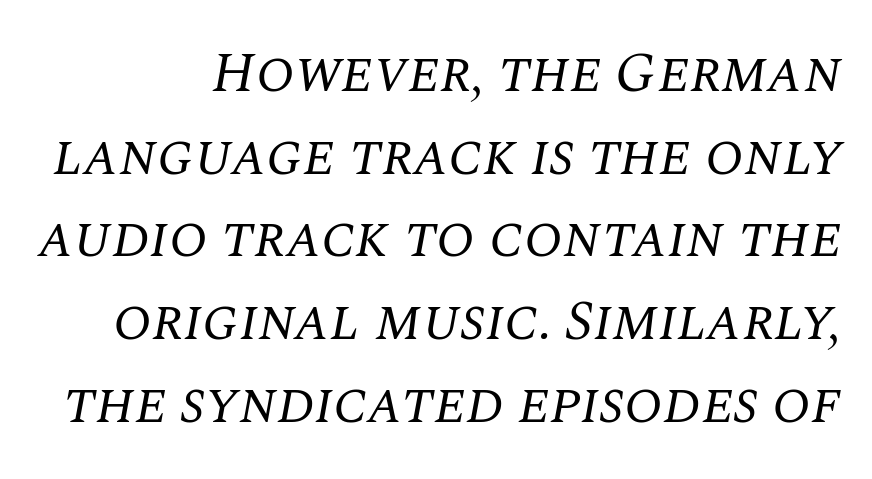
The image shows 57 px regular-weight serif type, italic (leaning right); set normal line spacing (1.45x), normal letter spacing, not underlined; medium stroke contrast and a large x-height.
